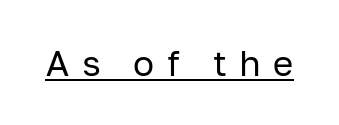
The image shows 35 px regular-weight sans-serif type, upright; set unusually wide letter spacing (+0.35 em), underlined; low stroke contrast and a medium x-height.
